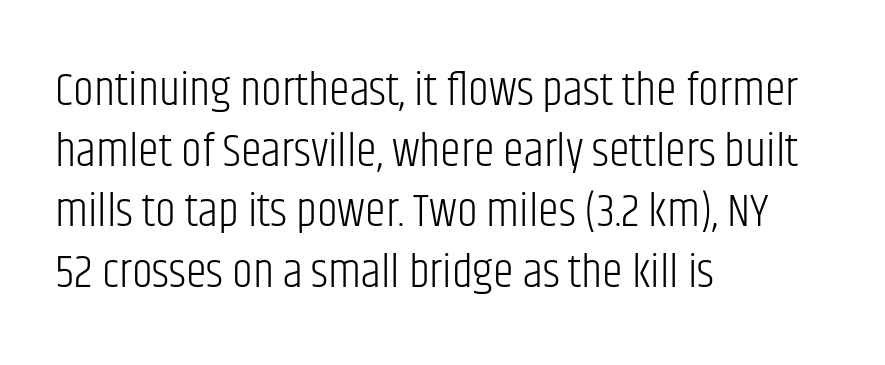
The image shows 47 px light, condensed sans-serif type, upright; set left-aligned, normal line spacing (1.29x), normal letter spacing, not underlined; low stroke contrast and a large x-height.
